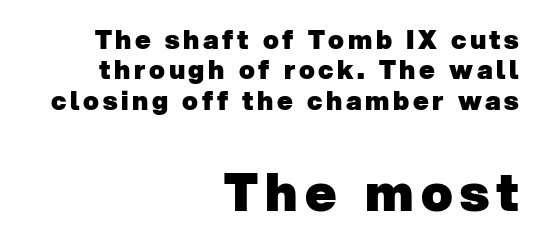
Q: Is the text bold? A: Yes.
Q: Is the typeface a serif or a sans-serif typeface? A: Sans-serif.
Q: Is the text underlined? A: No.
Q: How is the paragraph aligned? A: Right-aligned.
Q: Which block of text is set in a larger size, the first (top) or the second (bottom)? A: The second (bottom) one.
Q: Width (condensed, normal, or wide)? A: Normal.
Q: Stroke contrast? A: Low.
Q: x-height? A: Medium.
Q: Monospaced? A: No.
